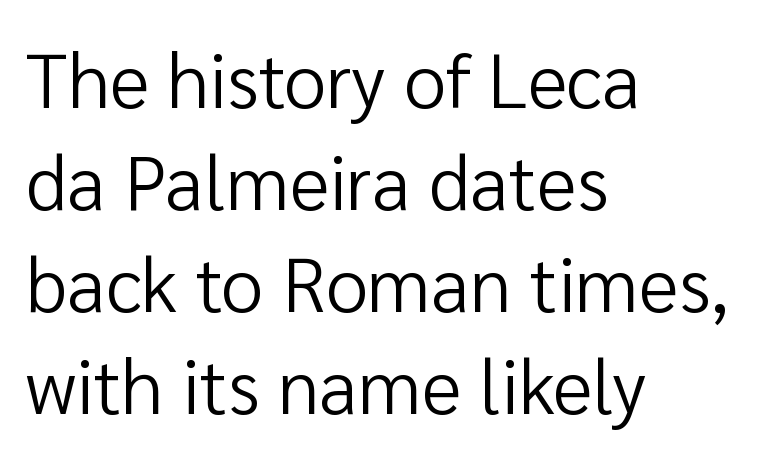
The image shows 76 px regular-weight sans-serif type, upright; set left-aligned, normal line spacing (1.34x), normal letter spacing, not underlined; low stroke contrast and a medium x-height.
